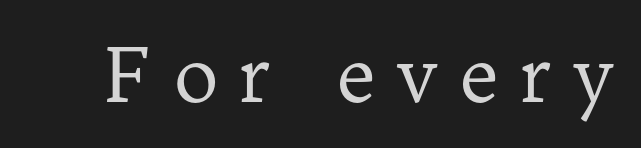
{"serif": "yes", "italic": "no", "bold": "no", "weight": "regular", "width": "normal", "stroke_contrast": "low", "x_height": "medium", "monospaced": "no", "underline": "no", "letter_spacing": "wide", "letter_spacing_em": 0.27, "glyph_px": 76}
